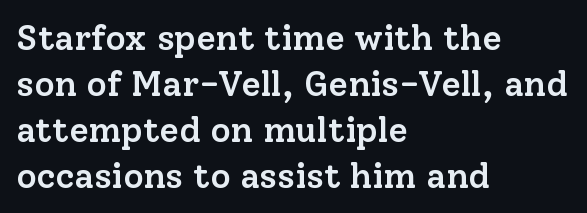
The image shows 35 px semibold serif type, upright; set left-aligned, normal line spacing (1.31x), normal letter spacing, not underlined; low stroke contrast and a medium x-height.
